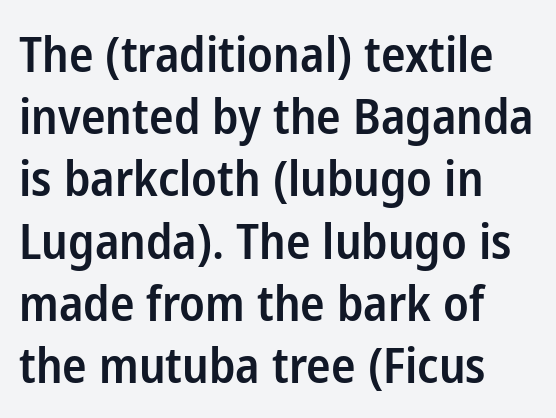
{"serif": "no", "italic": "no", "bold": "semi", "weight": "semibold", "width": "condensed", "stroke_contrast": "low", "x_height": "medium", "monospaced": "no", "underline": "no", "align": "left", "line_spacing": "normal", "line_spacing_ratio": 1.27, "letter_spacing": "normal", "letter_spacing_em": 0.0, "glyph_px": 49}
